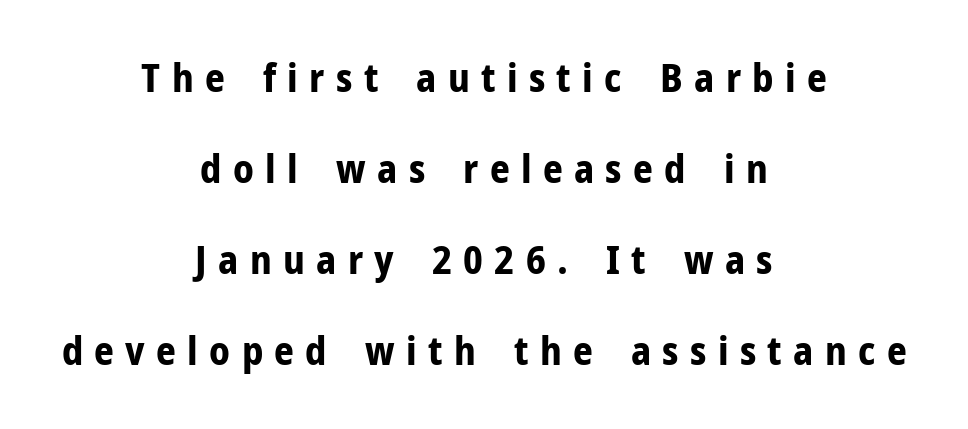
The rendering uses natural spacing where letterforms have individual widths. The space beneath each line is pristine and unruled. The text was rendered using a sans face with plain stroke endings. If you folded the block vertically in half, each line would mirror itself in length.
